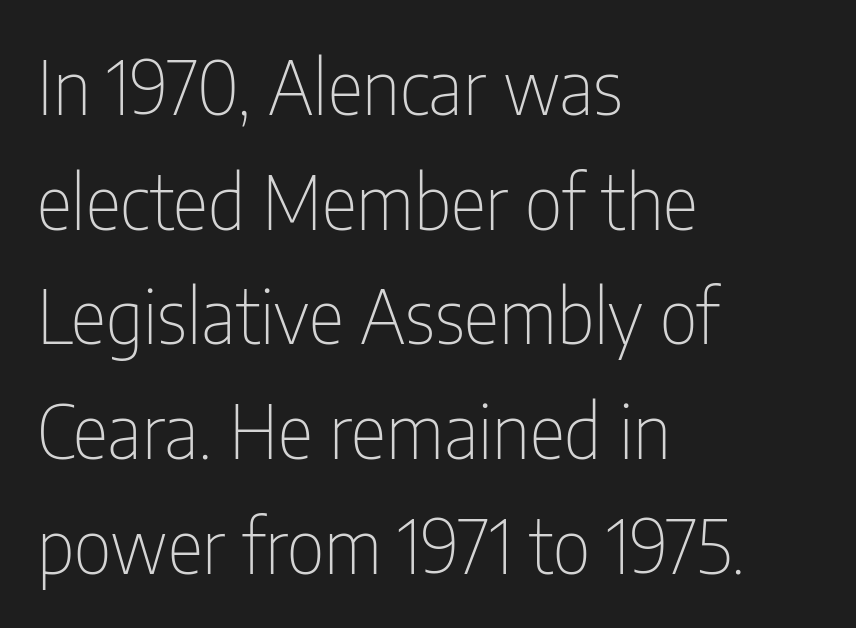
The image shows 75 px thin, condensed sans-serif type, upright; set left-aligned, normal line spacing (1.53x), normal letter spacing, not underlined; low stroke contrast and a medium x-height.
